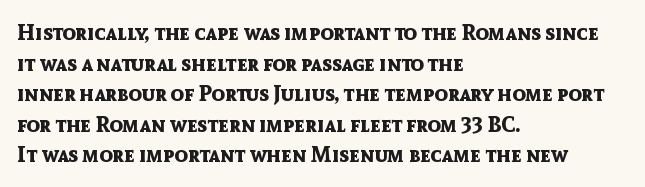
{"italic": "no", "bold": "yes", "underline": "no", "align": "left", "line_spacing": "normal", "line_spacing_ratio": 1.39, "letter_spacing": "normal", "letter_spacing_em": 0.0, "glyph_px": 22}
